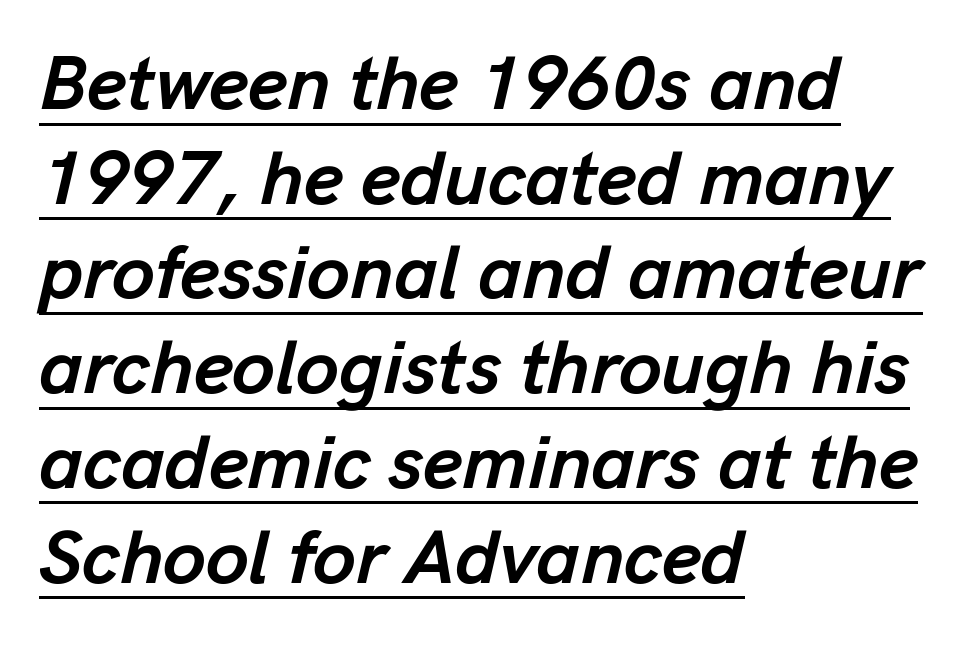
Q: Is the text bold? A: Yes.
Q: Is the text italic (slanted)? A: Yes, it leans right by about 13 degrees.
Q: Is the text underlined? A: Yes.
Q: How is the paragraph aligned? A: Left-aligned.
Q: Is the spacing between letters normal or unusually wide? A: Normal.
Q: Width (condensed, normal, or wide)? A: Normal.
Q: Stroke contrast? A: Low.
Q: x-height? A: Medium.
Q: Monospaced? A: No.
